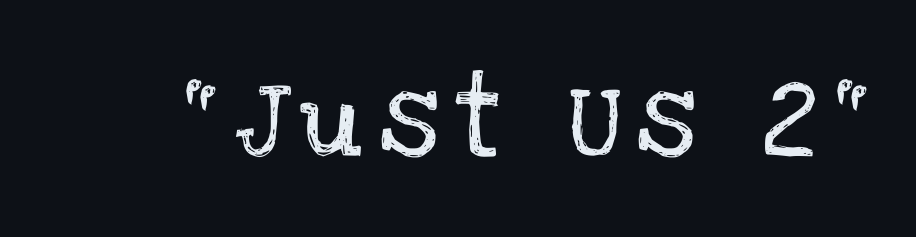
{"serif": "yes", "italic": "no", "width": "normal", "stroke_contrast": "low", "x_height": "large", "monospaced": "no", "underline": "no", "letter_spacing": "wide", "letter_spacing_em": 0.22, "glyph_px": 78}
